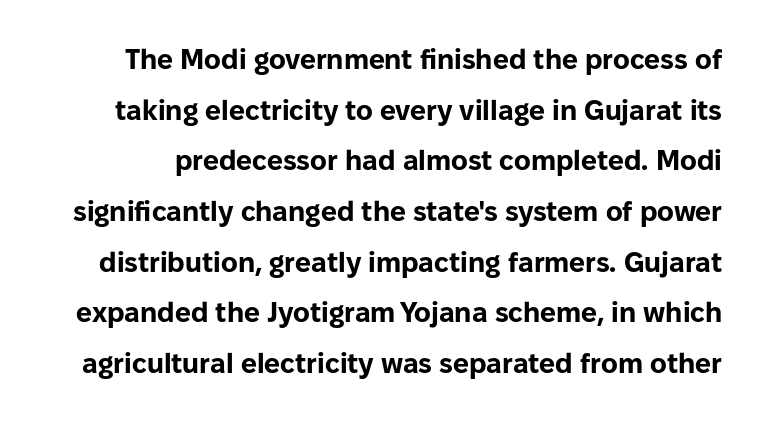
Q: Is the text bold? A: Yes.
Q: Is the text italic (slanted)? A: No, it is upright.
Q: Is the typeface a serif or a sans-serif typeface? A: Sans-serif.
Q: Is the text underlined? A: No.
Q: Is the spacing between letters normal or unusually wide? A: Normal.
Q: Width (condensed, normal, or wide)? A: Normal.
Q: Stroke contrast? A: Low.
Q: x-height? A: Medium.
Q: Monospaced? A: No.
